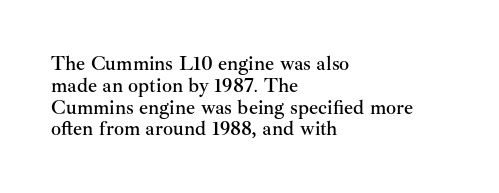
Q: Is the text italic (slanted)? A: No, it is upright.
Q: Is the text underlined? A: No.
Q: How is the paragraph aligned? A: Left-aligned.
Q: Is the spacing between letters normal or unusually wide? A: Normal.
Q: Is the spacing between lines tight, normal or loose? A: Tight.
